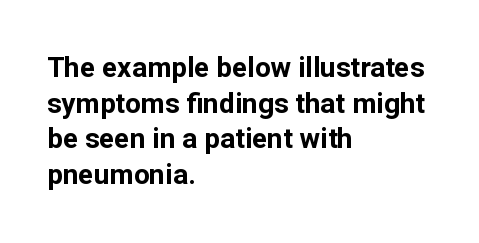
{"serif": "no", "italic": "no", "bold": "yes", "weight": "bold", "width": "normal", "stroke_contrast": "low", "x_height": "medium", "monospaced": "no", "underline": "no", "align": "left", "line_spacing": "normal", "line_spacing_ratio": 1.27, "letter_spacing": "normal", "letter_spacing_em": 0.0, "glyph_px": 28}
